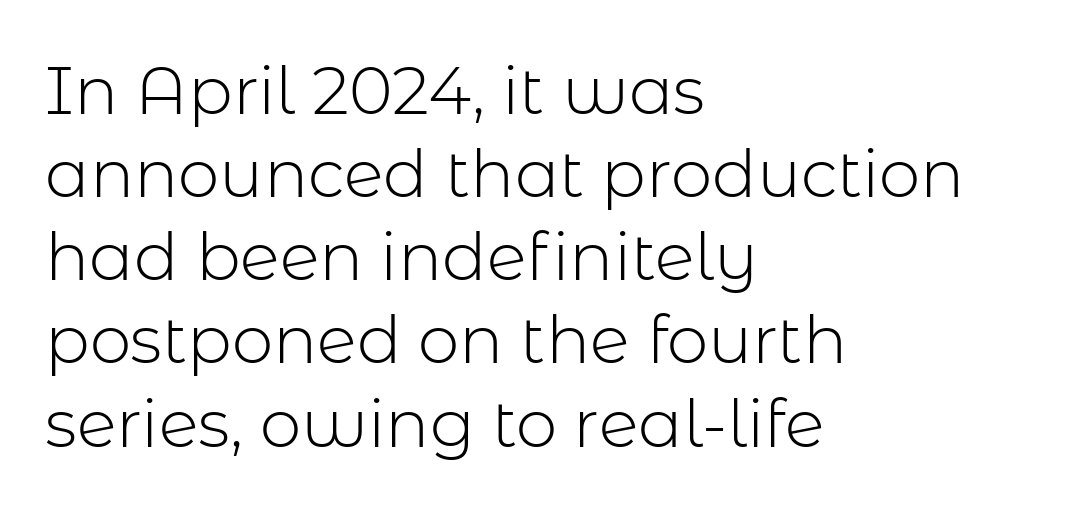
Default kerning and tracking; the words read as compact shapes. Caption: face not bold, strokes unweighted. Proportional: the letters do not fall into vertical columns. Regular leading. Left-aligned paragraph, ragged on the right. The passage shown is not underscored anywhere.
